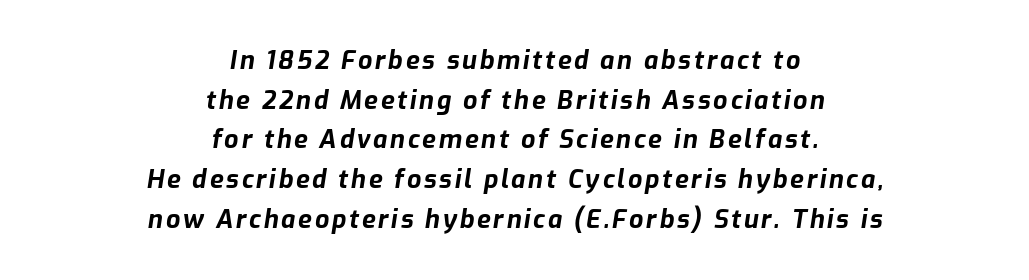
{"italic": "yes", "lean": "right", "slant_degrees": 9, "bold": "yes", "underline": "no", "align": "center", "line_spacing": "normal", "line_spacing_ratio": 1.59, "glyph_px": 25}
